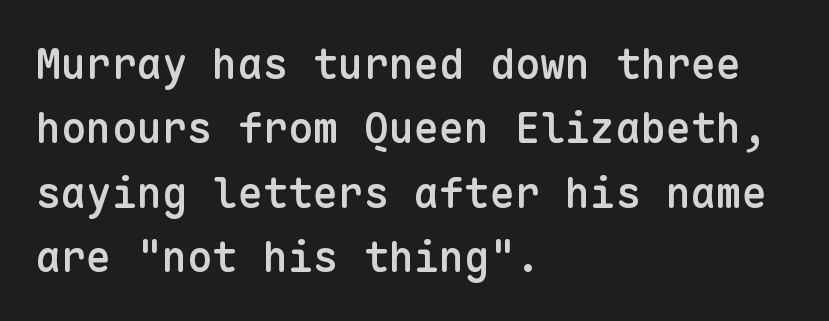
{"serif": "no", "italic": "no", "bold": "semi", "weight": "semibold", "width": "normal", "stroke_contrast": "low", "x_height": "medium", "monospaced": "yes", "underline": "no", "align": "left", "line_spacing": "normal", "line_spacing_ratio": 1.53, "letter_spacing": "normal", "letter_spacing_em": 0.0, "glyph_px": 42}
